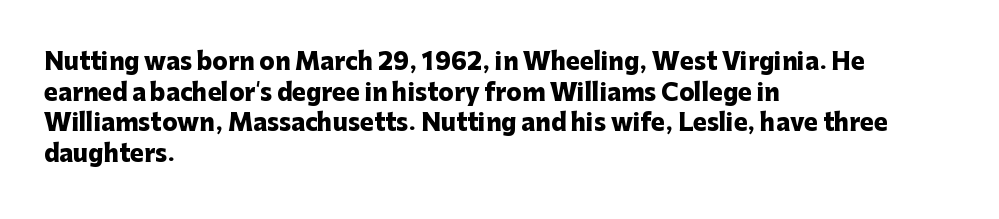
The image shows 23 px bold type, upright; set left-aligned, normal line spacing (1.33x), normal letter spacing, not underlined.
